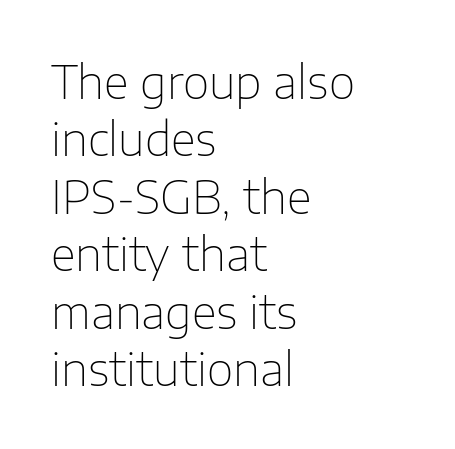
{"serif": "no", "italic": "no", "bold": "no", "weight": "thin", "width": "normal", "stroke_contrast": "low", "x_height": "medium", "monospaced": "no", "underline": "no", "align": "left", "line_spacing": "normal", "line_spacing_ratio": 1.25, "letter_spacing": "normal", "letter_spacing_em": 0.0, "glyph_px": 46}
